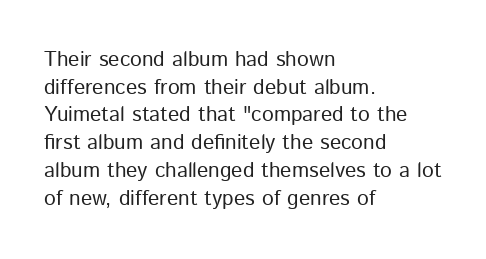
Every stem runs plumb, perpendicular to the baseline. Leftover space on each line is placed entirely after the last word. Check the space under the baseline: it is left empty. This reads as an unemphasized weight, regular at the heaviest. Caption: standard tracking, unaltered.
